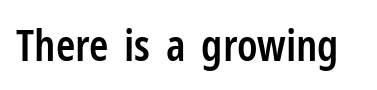
Q: Is the text bold? A: Semi-bold.
Q: Is the text italic (slanted)? A: No, it is upright.
Q: Is the typeface a serif or a sans-serif typeface? A: Sans-serif.
Q: Is the text underlined? A: No.
Q: Is the spacing between letters normal or unusually wide? A: Normal.
Q: Width (condensed, normal, or wide)? A: Condensed.
Q: Stroke contrast? A: Low.
Q: x-height? A: Medium.
Q: Monospaced? A: No.
